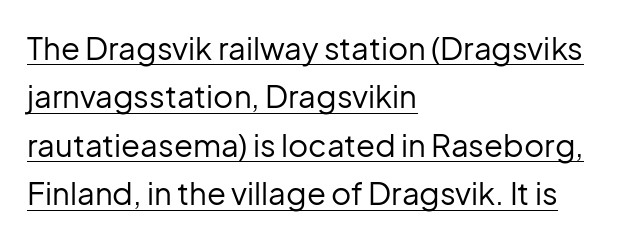
Q: Is the text bold? A: No.
Q: Is the text italic (slanted)? A: No, it is upright.
Q: Is the typeface a serif or a sans-serif typeface? A: Sans-serif.
Q: Is the text underlined? A: Yes.
Q: How is the paragraph aligned? A: Left-aligned.
Q: Is the spacing between letters normal or unusually wide? A: Normal.
Q: Is the spacing between lines tight, normal or loose? A: Normal.
Q: Width (condensed, normal, or wide)? A: Normal.
Q: Stroke contrast? A: Low.
Q: x-height? A: Medium.
Q: Monospaced? A: No.
